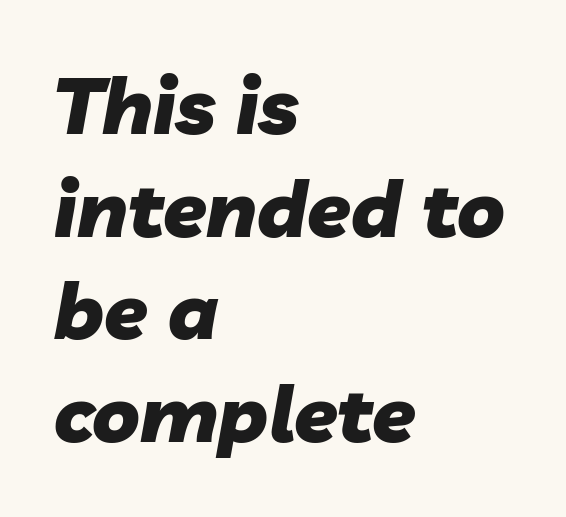
Q: Is the text bold? A: Yes.
Q: Is the text italic (slanted)? A: Yes, it leans right by about 10 degrees.
Q: Is the text underlined? A: No.
Q: How is the paragraph aligned? A: Left-aligned.
Q: Is the spacing between letters normal or unusually wide? A: Normal.
Q: Is the spacing between lines tight, normal or loose? A: Normal.
Q: Width (condensed, normal, or wide)? A: Normal.
Q: Stroke contrast? A: Low.
Q: x-height? A: Medium.
Q: Monospaced? A: No.
